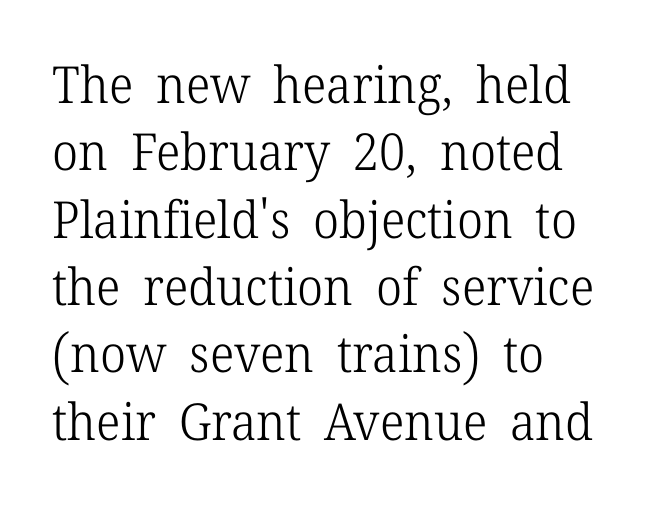
The paragraph shown leans on its left margin. Regular leading. Is this a fixed-width face? No — the glyphs have proportional, varying widths. Decoration check: the copy has no underline. The text was rendered using a seriffed face with decorative stroke endings.
